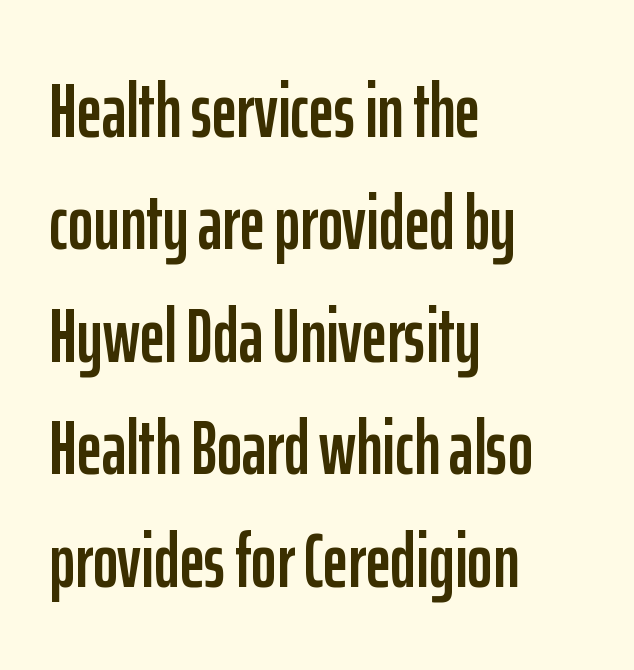
Regarding leading, the lines here are spaced in the standard way. Visually the block forms a straight wall on the left and a jagged coastline on the right. Lines of text with bare space underneath. How are the letters spaced? Ordinarily, with no added tracking. Posture: straight, roman, zero tilt.
